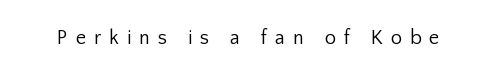
{"italic": "no", "bold": "no", "underline": "no", "letter_spacing": "wide", "letter_spacing_em": 0.4, "glyph_px": 20}
